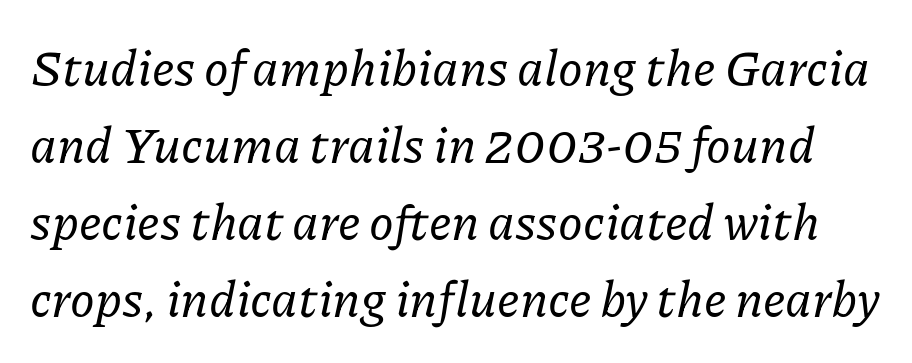
The designer left line spacing at the default. A bare baseline throughout the passage. Note: serifs present on the glyphs. Every character sits at an angle, as italics do. Here the designer chose a conventional face with non-uniform glyph widths.
